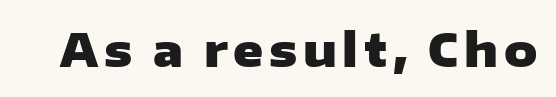
The image shows 46 px heavy, wide sans-serif type, upright; set not underlined; low stroke contrast and a medium x-height.
